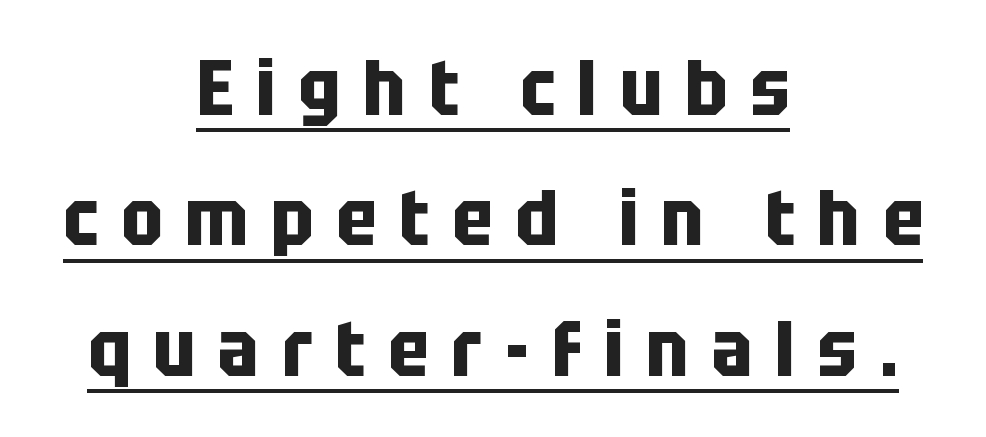
The image shows 78 px bold, condensed sans-serif type, upright; set centered, normal line spacing (1.67x), unusually wide letter spacing (+0.29 em), underlined; low stroke contrast and a large x-height.
